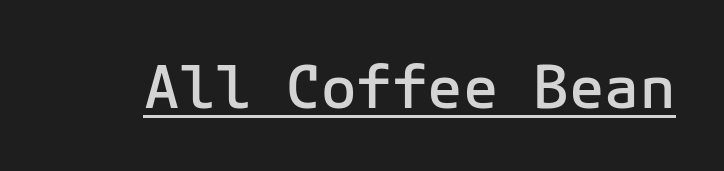
The letters sit at their default tracking, neither squeezed nor spread. Notice the strokes are somewhat thickened but not fully heavy: this is a semibold. A typesetter would call this monospace, since all characters share one set width. Designer's note — italics off, roman on. I'd call this a sans setting — the letters go barefoot.
